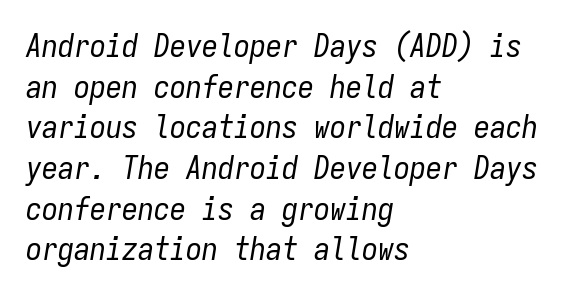
{"italic": "yes", "lean": "right", "slant_degrees": 9, "bold": "no", "weight": "regular", "width": "condensed", "stroke_contrast": "low", "x_height": "medium", "monospaced": "yes", "underline": "no", "align": "left", "line_spacing": "normal", "line_spacing_ratio": 1.27, "letter_spacing": "normal", "letter_spacing_em": 0.0, "glyph_px": 32}
